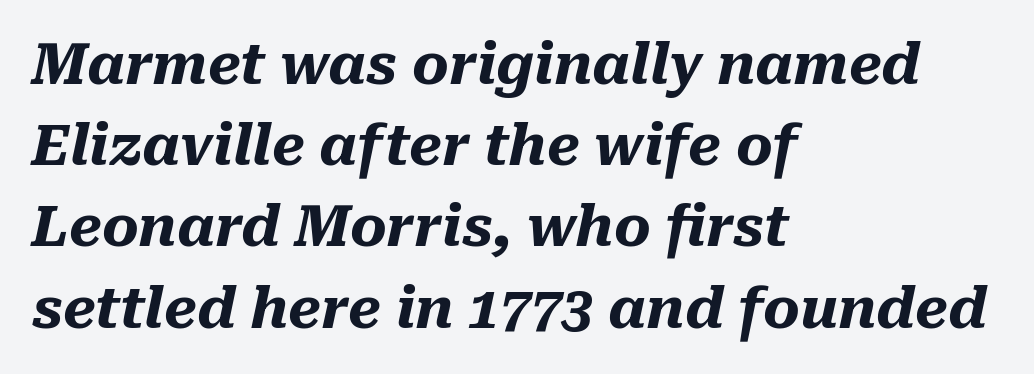
Proportional: the letters do not fall into vertical columns. The sample has been set heavy, in full bold. Check under the words: just untouched page. This is oblique type, the kind used for emphasis or titles.
